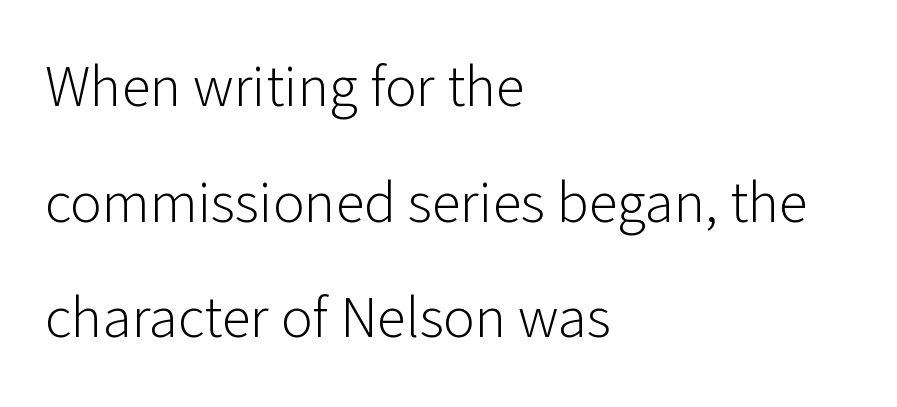
{"serif": "no", "italic": "no", "bold": "no", "weight": "light", "width": "normal", "stroke_contrast": "low", "x_height": "medium", "monospaced": "no", "underline": "no", "align": "left", "line_spacing": "loose", "line_spacing_ratio": 1.96, "letter_spacing": "normal", "letter_spacing_em": 0.0, "glyph_px": 59}
